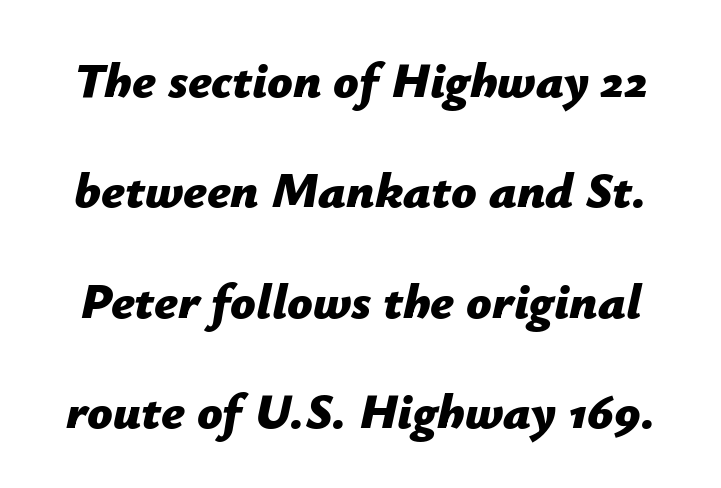
The image shows 50 px bold type, italic (leaning right); set loose line spacing (2.21x), normal letter spacing, not underlined; low stroke contrast and a medium x-height.
